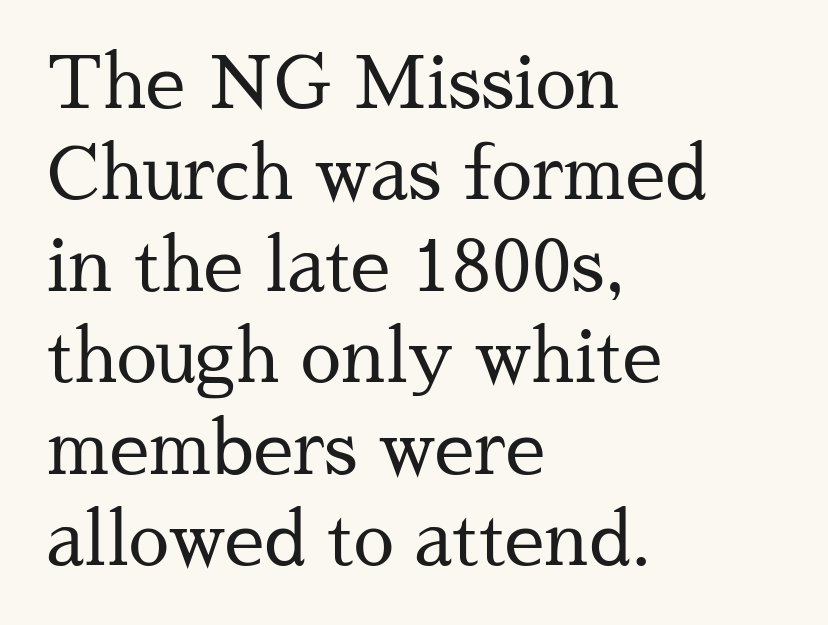
Q: Is the text bold? A: No.
Q: Is the text italic (slanted)? A: No, it is upright.
Q: Is the typeface a serif or a sans-serif typeface? A: Serif.
Q: Is the text underlined? A: No.
Q: How is the paragraph aligned? A: Left-aligned.
Q: Is the spacing between letters normal or unusually wide? A: Normal.
Q: Is the spacing between lines tight, normal or loose? A: Normal.
Q: Width (condensed, normal, or wide)? A: Normal.
Q: Stroke contrast? A: Medium.
Q: x-height? A: Medium.
Q: Monospaced? A: No.
